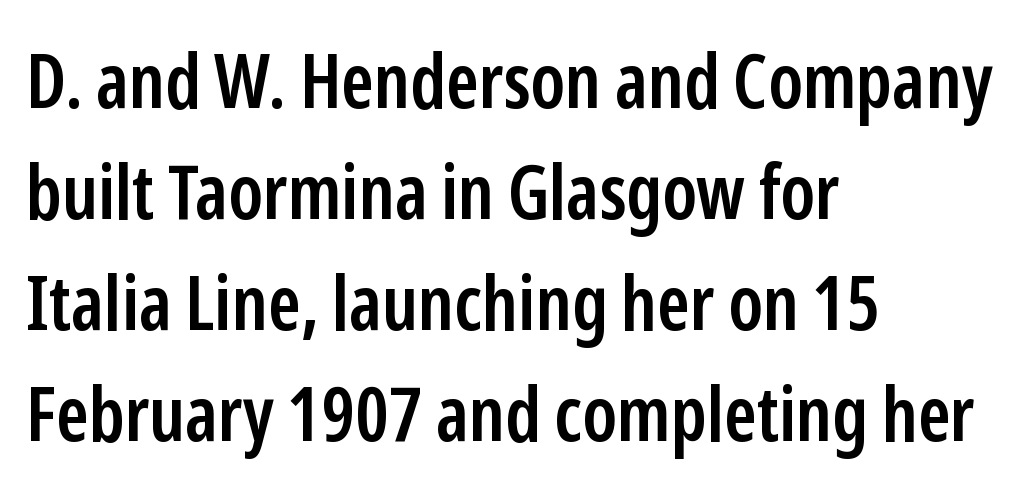
In CSS terms this would be text-align: left. The designer went with a sans here, leaving each stem footless. How are the letters spaced? Ordinarily, with no added tracking. The letters advance in unequal steps, a hallmark of proportional type. This is the regular roman posture of the typeface. Words float on clear page, feet unadorned.
